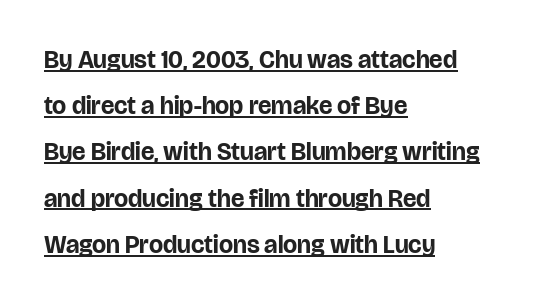
The glyphs have the mass of a bold cut. Horizontal alignment here is leftward, the default for most running prose. The glyphs are accompanied by a horizontal stroke just below them. Standard letterfit; no display-style spreading of the glyphs.
